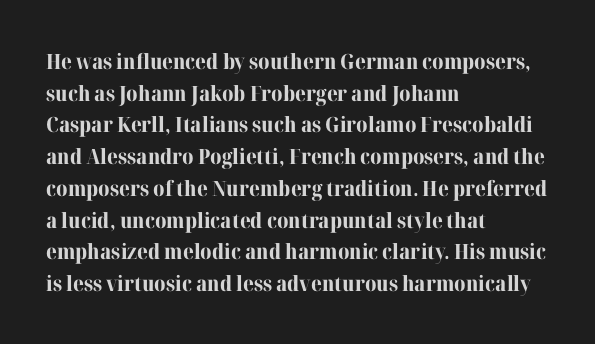
Q: Is the text bold? A: Yes.
Q: Is the text italic (slanted)? A: No, it is upright.
Q: Is the text underlined? A: No.
Q: How is the paragraph aligned? A: Left-aligned.
Q: Is the spacing between letters normal or unusually wide? A: Normal.
Q: Is the spacing between lines tight, normal or loose? A: Normal.
